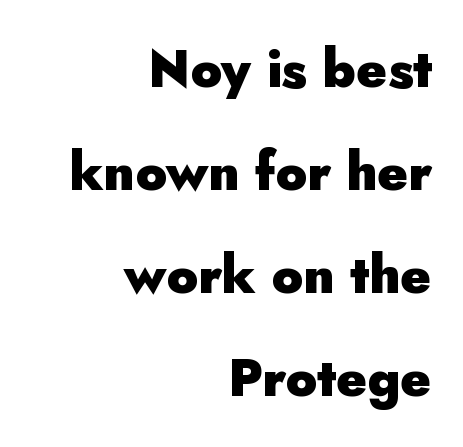
The image shows 52 px heavy sans-serif type, upright; set right-aligned, loose line spacing (1.98x), normal letter spacing, not underlined; low stroke contrast and a small x-height.
